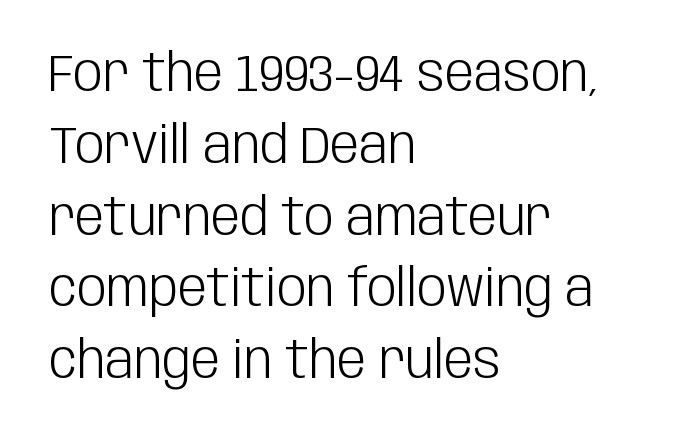
Every stem runs plumb, perpendicular to the baseline. The space between consecutive lines is moderate. You could not count columns in this text — the font is proportionally spaced. Tracking here is standard; glyphs follow each other at the usual distance. I'd call this a sans setting — the letters go barefoot.
